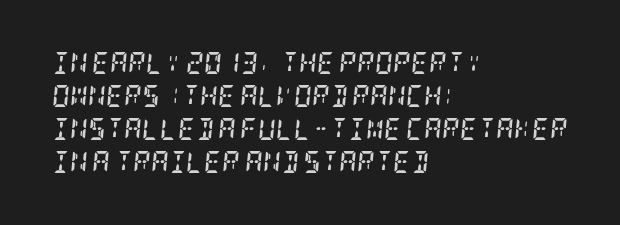
The image shows 22 px bold type, italic (leaning right); set left-aligned, normal line spacing (1.5x), normal letter spacing, not underlined.
